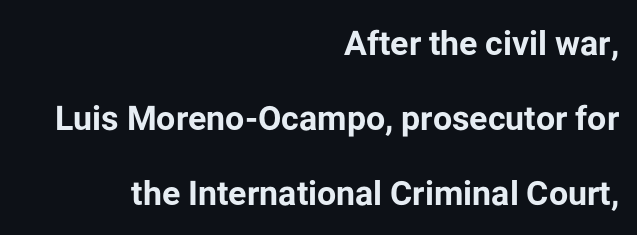
A bare baseline throughout the passage. Is there much room between lines? Yes — plenty of vertical air separates them. Nothing sits at the stroke ends, so this counts as sans-serif. The face used here is rendered with its standard letterfit.
